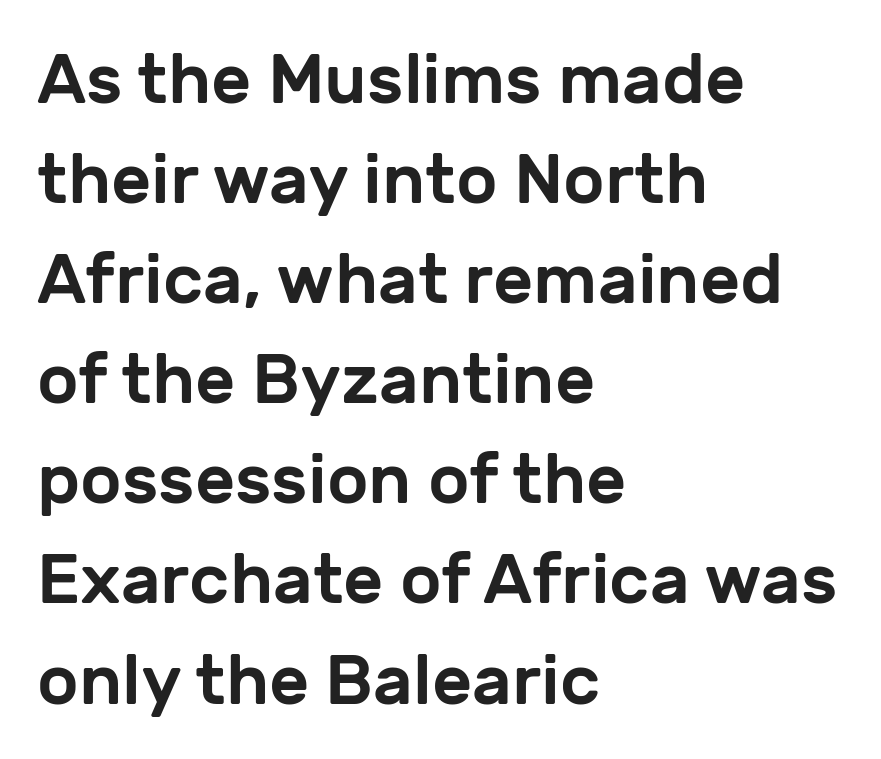
Just letters on the line, the space beneath them empty. This is the regular roman posture of the typeface. Summary of vertical rhythm: regular, with standard interline spacing. You could not count columns in this text — the font is proportionally spaced. The tracking reads as untouched default to a designer's eye.
